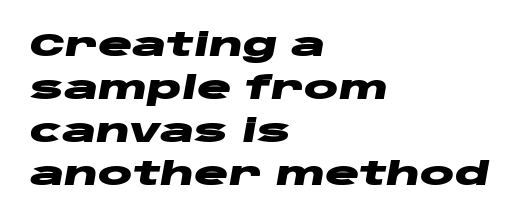
{"italic": "yes", "lean": "right", "slant_degrees": 10, "bold": "yes", "weight": "heavy", "width": "wide", "stroke_contrast": "low", "x_height": "large", "monospaced": "no", "underline": "no", "align": "left", "line_spacing": "normal", "line_spacing_ratio": 1.34, "letter_spacing": "normal", "letter_spacing_em": 0.0, "glyph_px": 32}
